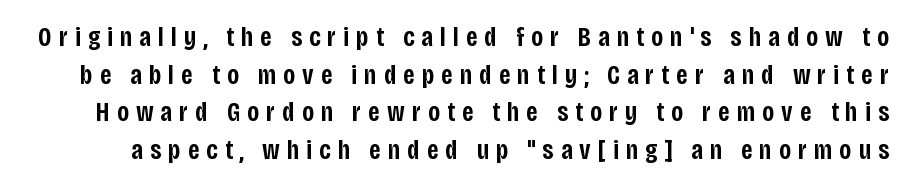
Q: Is the text bold? A: Semi-bold.
Q: Is the text italic (slanted)? A: No, it is upright.
Q: Is the typeface a serif or a sans-serif typeface? A: Sans-serif.
Q: Is the text underlined? A: No.
Q: Is the spacing between letters normal or unusually wide? A: Unusually wide.
Q: Is the spacing between lines tight, normal or loose? A: Normal.
Q: Width (condensed, normal, or wide)? A: Condensed.
Q: Stroke contrast? A: Low.
Q: x-height? A: Large.
Q: Monospaced? A: No.
